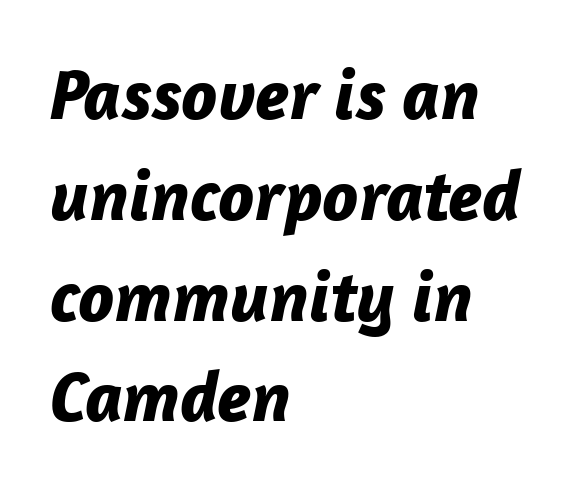
{"italic": "yes", "lean": "right", "slant_degrees": 12, "bold": "yes", "weight": "bold", "width": "normal", "stroke_contrast": "low", "x_height": "medium", "monospaced": "no", "underline": "no", "align": "left", "line_spacing": "normal", "line_spacing_ratio": 1.4, "letter_spacing": "normal", "letter_spacing_em": 0.0, "glyph_px": 72}
